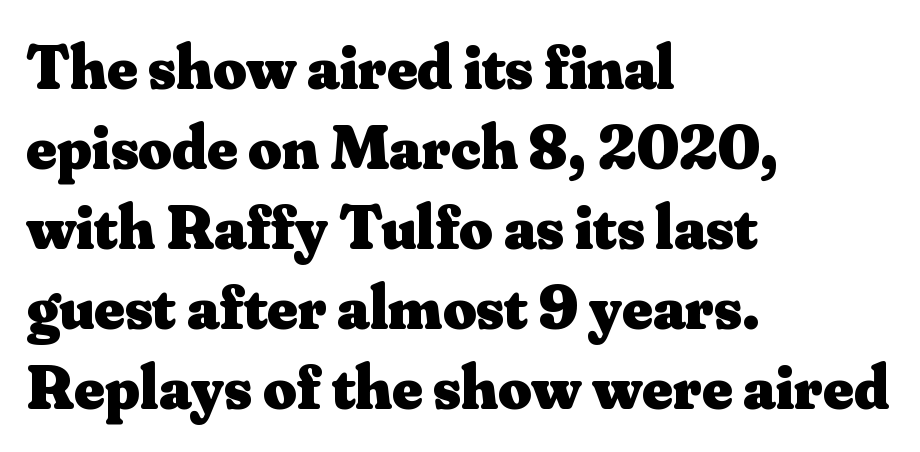
Q: Is the text bold? A: Yes.
Q: Is the text italic (slanted)? A: No, it is upright.
Q: Is the typeface a serif or a sans-serif typeface? A: Serif.
Q: Is the text underlined? A: No.
Q: How is the paragraph aligned? A: Left-aligned.
Q: Is the spacing between letters normal or unusually wide? A: Normal.
Q: Is the spacing between lines tight, normal or loose? A: Normal.
Q: Width (condensed, normal, or wide)? A: Normal.
Q: Stroke contrast? A: Medium.
Q: x-height? A: Small.
Q: Monospaced? A: No.
